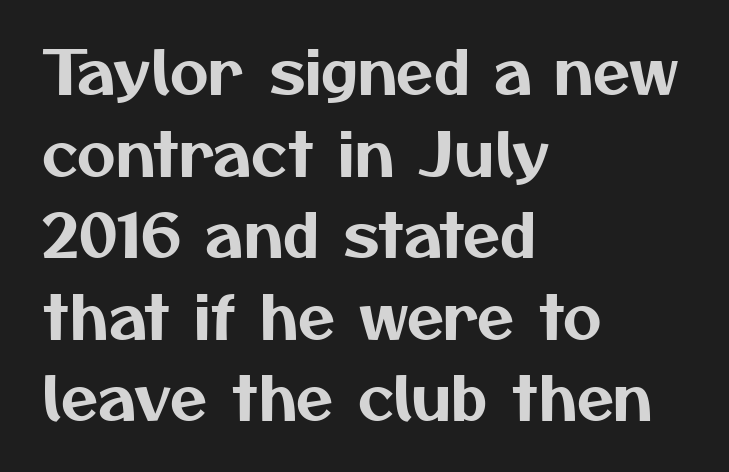
Q: Is the typeface a serif or a sans-serif typeface? A: Sans-serif.
Q: Is the text underlined? A: No.
Q: How is the paragraph aligned? A: Left-aligned.
Q: Is the spacing between letters normal or unusually wide? A: Normal.
Q: Is the spacing between lines tight, normal or loose? A: Normal.
Q: Width (condensed, normal, or wide)? A: Normal.
Q: Stroke contrast? A: Medium.
Q: x-height? A: Medium.
Q: Monospaced? A: No.
